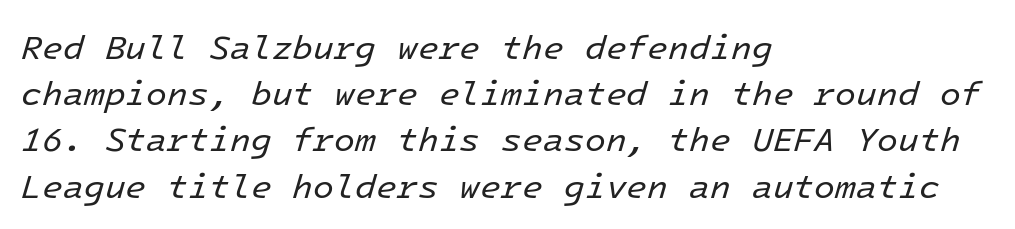
Q: Is the text bold? A: No.
Q: Is the text italic (slanted)? A: Yes, it leans right by about 16 degrees.
Q: Is the text underlined? A: No.
Q: How is the paragraph aligned? A: Left-aligned.
Q: Is the spacing between letters normal or unusually wide? A: Normal.
Q: Is the spacing between lines tight, normal or loose? A: Normal.
Q: Width (condensed, normal, or wide)? A: Normal.
Q: Stroke contrast? A: Low.
Q: x-height? A: Medium.
Q: Monospaced? A: Yes.
